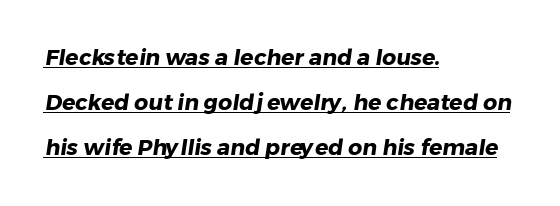
Q: Is the text bold? A: Yes.
Q: Is the text underlined? A: Yes.
Q: How is the paragraph aligned? A: Left-aligned.
Q: Is the spacing between letters normal or unusually wide? A: Normal.
Q: Is the spacing between lines tight, normal or loose? A: Loose.
